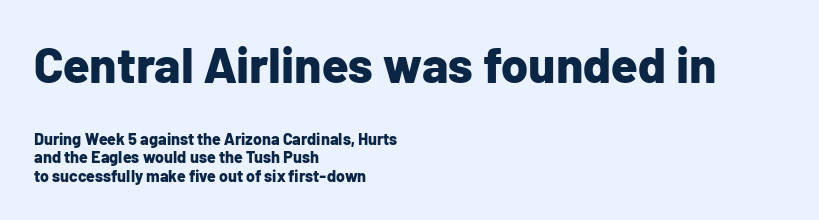
Letters rest on an invisible, unmarked baseline. The passage shown is typed in a proportional face where columns would drift. Thick stems and heavy bowls — unmistakably bold. If you drew a ruler down the left edge, every line would touch it.
